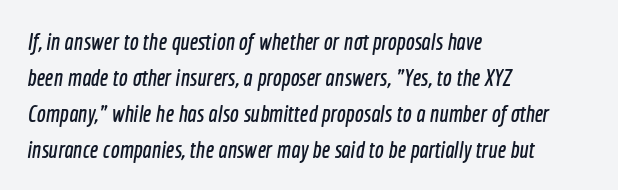
The space between consecutive lines is moderate. The typesetter chose a ragged-right arrangement here. Words appear dense and cohesive because spacing is normal. Letters rest on an invisible, unmarked baseline.
